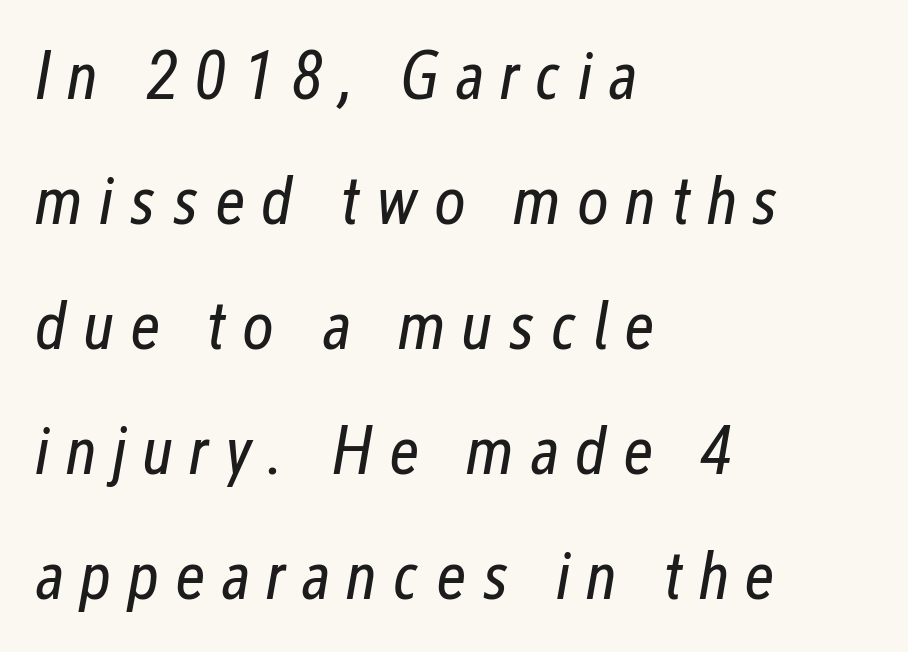
Q: Is the text bold? A: No.
Q: Is the text italic (slanted)? A: Yes, it leans right by about 12 degrees.
Q: Is the text underlined? A: No.
Q: How is the paragraph aligned? A: Left-aligned.
Q: Is the spacing between letters normal or unusually wide? A: Unusually wide.
Q: Width (condensed, normal, or wide)? A: Condensed.
Q: Stroke contrast? A: Low.
Q: x-height? A: Medium.
Q: Monospaced? A: No.
